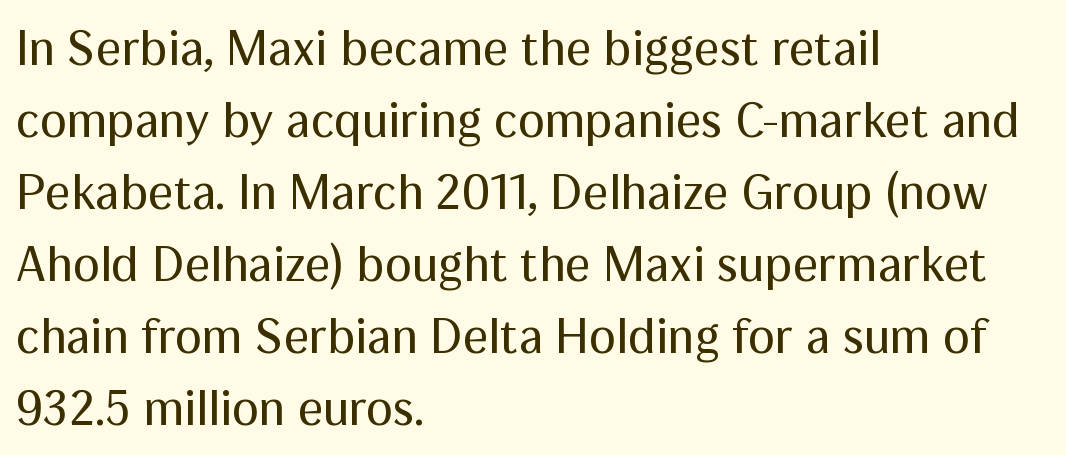
The glyphs in this specimen are sans serif. The font sits on the lighter half of the weight spectrum, regular included. The passage shown is typed in a proportional face where columns would drift. The passage shown is not underscored anywhere.
